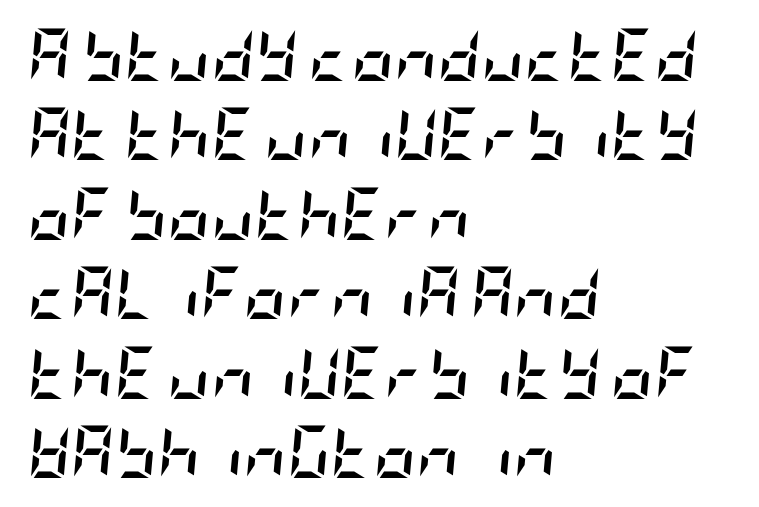
Pretty heavy lettering here — definitely bold. The text carries the slant typical of an italic or oblique font. All the whitespace from short lines collects on the right. Tracking value appears to be zero — textbook default spacing. Interline gaps are of average width in this sample. Any mark beneath the type? The region is blank.
